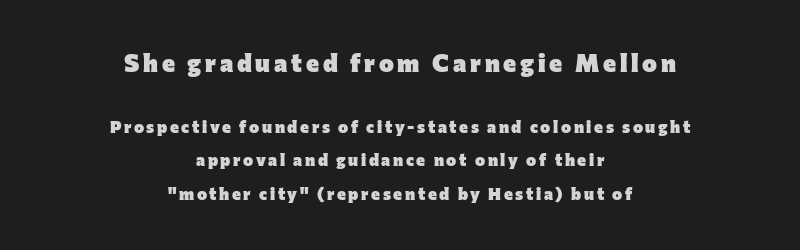
What's the leading like? Stretched, with rows far apart. Decoration check: the copy has no underline. Compared with a flush-left layout, this one balances lines on the center instead. In terms of weight, the rendering is a true, heavy bold. Between these two stacked blocks, the higher one wins on size.
